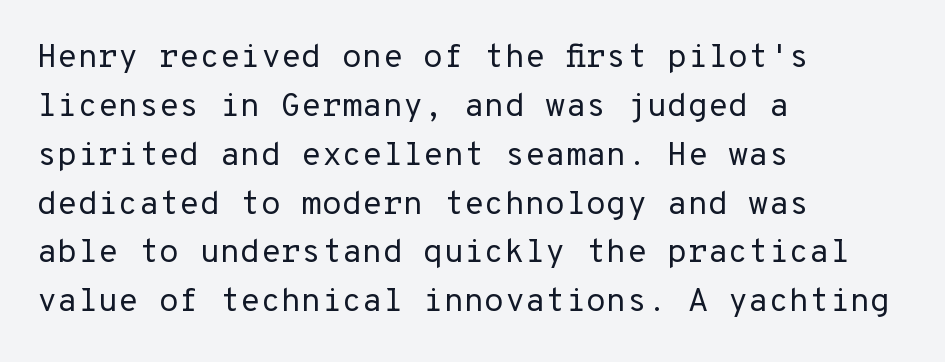
The image shows 33 px regular-weight sans-serif type, upright, monospaced; set left-aligned, normal line spacing (1.48x), normal letter spacing, not underlined; low stroke contrast and a medium x-height.
